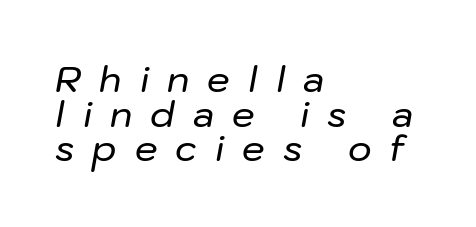
The image shows 36 px text type, italic (leaning right); set left-aligned, tight line spacing (0.96x), unusually wide letter spacing (+0.5 em), not underlined; low stroke contrast and a medium x-height.
